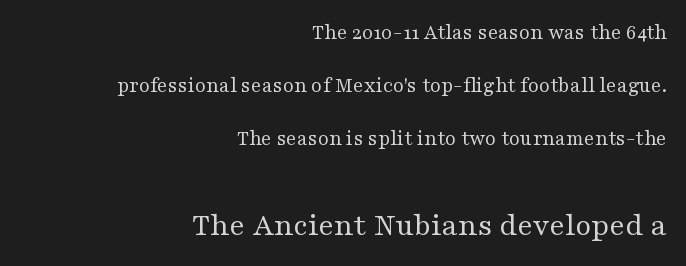
The text was rendered using a seriffed face with decorative stroke endings. Summary of weight: not heavy and not bold. The passage shown begins with its smaller block and ends with its larger one. Characters remain perfectly vertical along every line.
